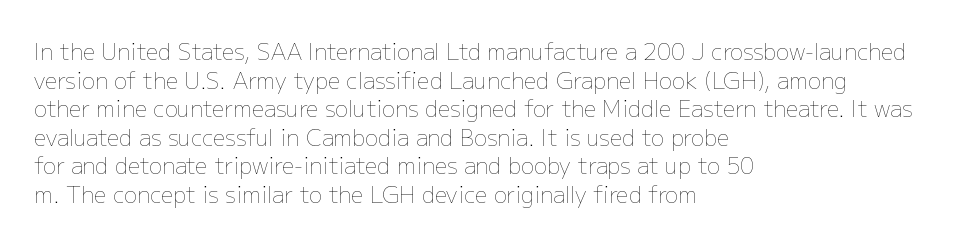
Q: Is the text bold? A: No.
Q: Is the text italic (slanted)? A: No, it is upright.
Q: Is the text underlined? A: No.
Q: How is the paragraph aligned? A: Left-aligned.
Q: Is the spacing between letters normal or unusually wide? A: Normal.
Q: Is the spacing between lines tight, normal or loose? A: Normal.
